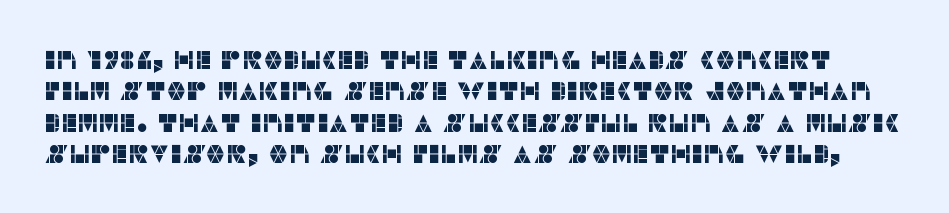
A normal amount of white space separates one row of letters from the next. The glyphs are unaccompanied by any horizontal stroke below them. The letterforms sit shoulder to shoulder at normal distance. In terms of posture, this sample is upright.
